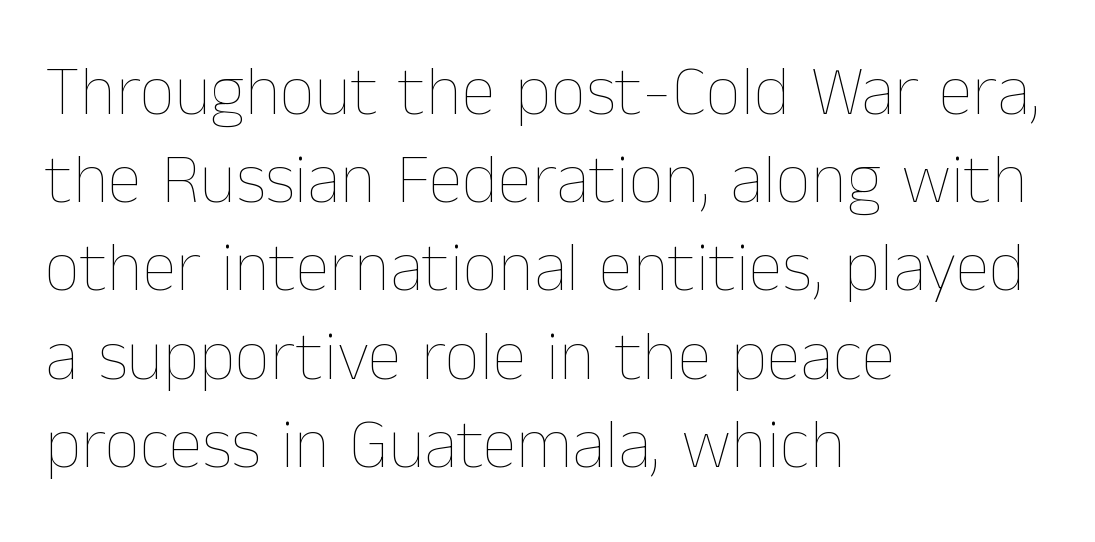
Q: Is the text bold? A: No.
Q: Is the text italic (slanted)? A: No, it is upright.
Q: Is the text underlined? A: No.
Q: How is the paragraph aligned? A: Left-aligned.
Q: Is the spacing between letters normal or unusually wide? A: Normal.
Q: Is the spacing between lines tight, normal or loose? A: Normal.
Q: Width (condensed, normal, or wide)? A: Normal.
Q: Stroke contrast? A: Low.
Q: x-height? A: Medium.
Q: Monospaced? A: No.
